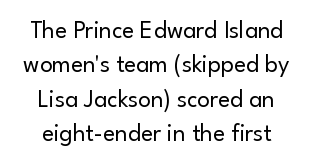
Q: Is the text bold? A: No.
Q: Is the text italic (slanted)? A: No, it is upright.
Q: Is the text underlined? A: No.
Q: Is the spacing between letters normal or unusually wide? A: Normal.
Q: Is the spacing between lines tight, normal or loose? A: Normal.
